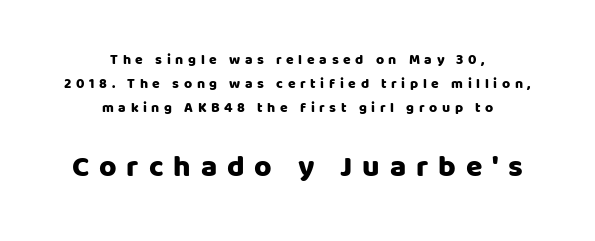
{"serif": "no", "italic": "no", "width": "normal", "stroke_contrast": "low", "x_height": "large", "monospaced": "no", "underline": "no", "align": "center", "line_spacing": "normal", "line_spacing_ratio": 1.7, "letter_spacing": "wide", "letter_spacing_em": 0.33, "larger_block": "second", "size_ratio": 2.14, "glyph_px": 30}
